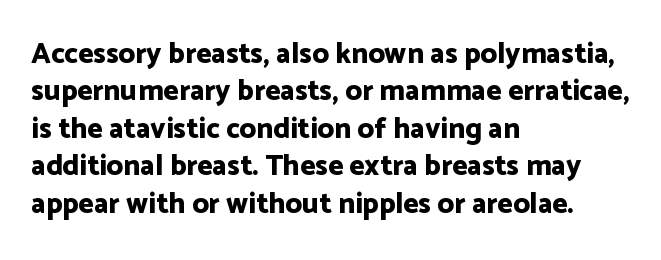
The image shows 29 px bold sans-serif type, upright; set left-aligned, normal line spacing (1.29x), normal letter spacing, not underlined; low stroke contrast and a medium x-height.
